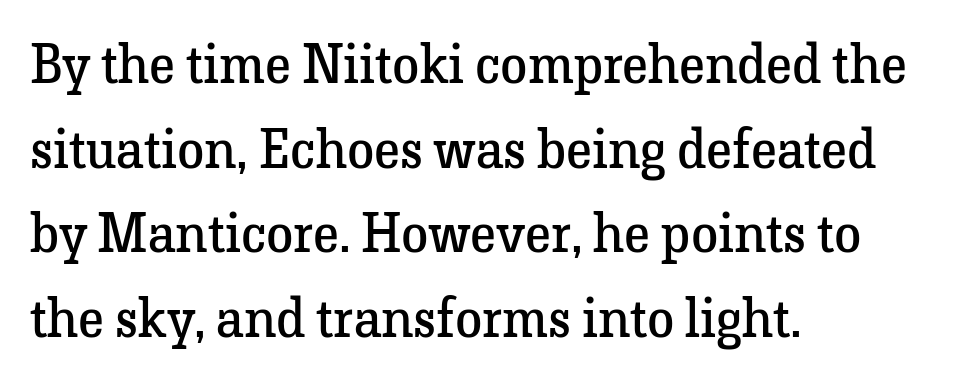
{"serif": "yes", "italic": "no", "bold": "no", "weight": "regular", "width": "normal", "stroke_contrast": "low", "x_height": "medium", "monospaced": "no", "underline": "no", "align": "left", "line_spacing": "normal", "line_spacing_ratio": 1.54, "letter_spacing": "normal", "letter_spacing_em": 0.0, "glyph_px": 55}
